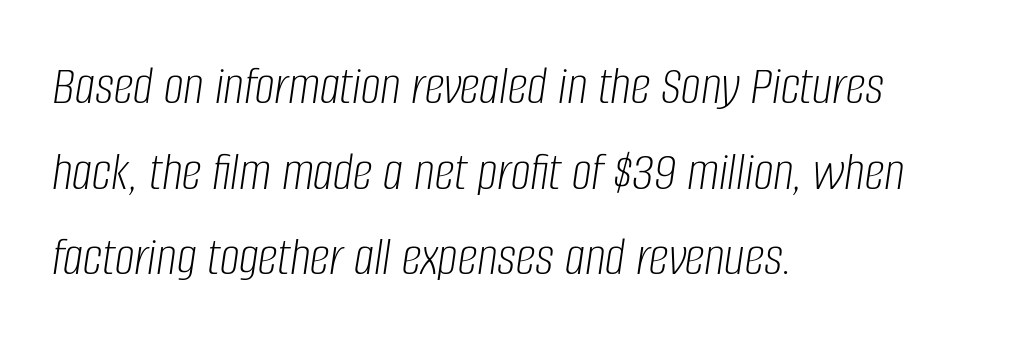
{"italic": "yes", "lean": "right", "slant_degrees": 8, "bold": "no", "weight": "light", "width": "condensed", "stroke_contrast": "low", "x_height": "large", "monospaced": "no", "underline": "no", "align": "left", "line_spacing": "normal", "line_spacing_ratio": 1.53, "letter_spacing": "normal", "letter_spacing_em": 0.0, "glyph_px": 56}
